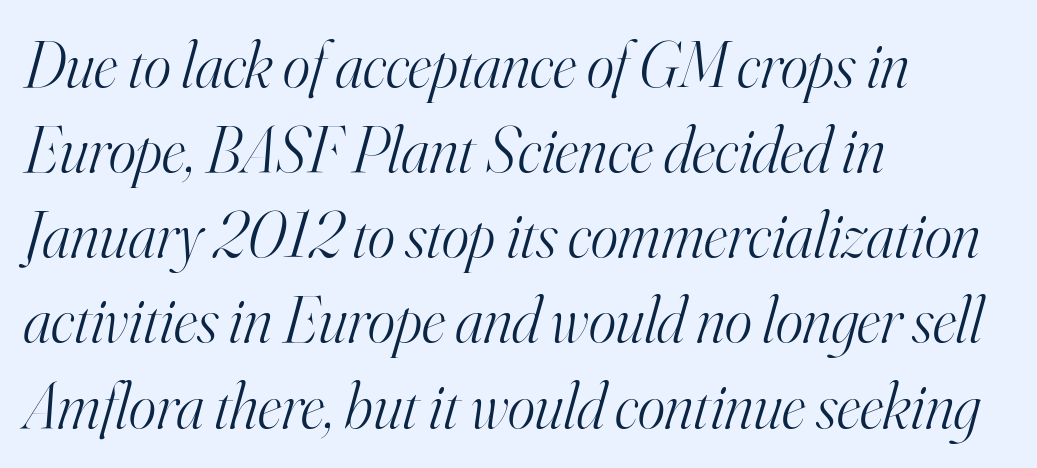
The image shows 65 px light serif type, italic (leaning right); set left-aligned, normal line spacing (1.31x), normal letter spacing, not underlined; high stroke contrast and a small x-height.
